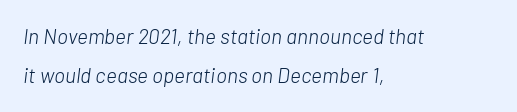
The image shows 21 px text type, italic (leaning right); set left-aligned, line spacing 1.87x, normal letter spacing, not underlined.
